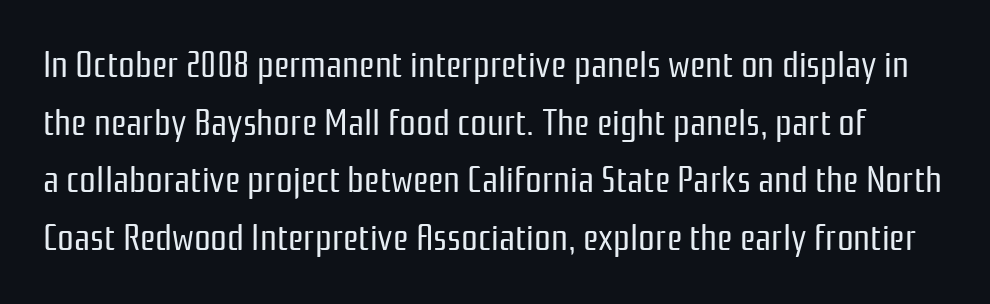
Q: Is the text bold? A: No.
Q: Is the text italic (slanted)? A: No, it is upright.
Q: Is the typeface a serif or a sans-serif typeface? A: Sans-serif.
Q: Is the text underlined? A: No.
Q: Is the spacing between letters normal or unusually wide? A: Normal.
Q: Is the spacing between lines tight, normal or loose? A: Normal.
Q: Width (condensed, normal, or wide)? A: Condensed.
Q: Stroke contrast? A: Low.
Q: x-height? A: Medium.
Q: Monospaced? A: No.
